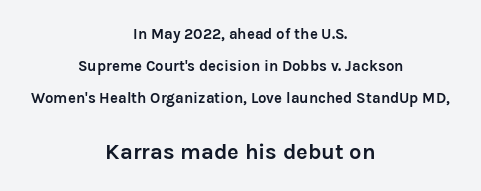
A typesetter would mark this as roman, not italic. The lower block of text is set noticeably larger than the block above it. Just letters on the line, the space beneath them empty. Words appear dense and cohesive because spacing is normal. The font is running at its bold setting.
